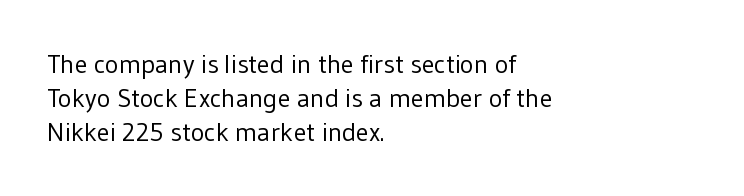
Descenders are the only things crossing below the line. All the whitespace from short lines collects on the right. Characters remain perfectly vertical along every line. The letters sit at their default tracking, neither squeezed nor spread.
